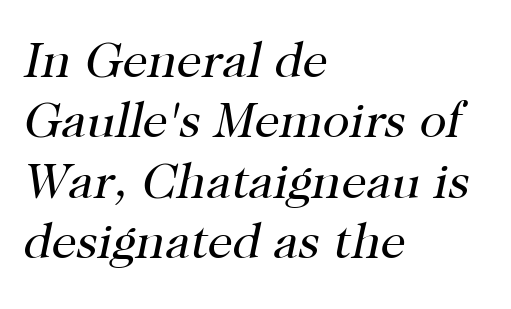
{"serif": "yes", "italic": "yes", "lean": "right", "slant_degrees": 12, "bold": "no", "weight": "regular", "width": "normal", "stroke_contrast": "high", "x_height": "medium", "monospaced": "no", "underline": "no", "align": "left", "line_spacing_ratio": 1.21, "letter_spacing": "normal", "letter_spacing_em": 0.0, "glyph_px": 50}
